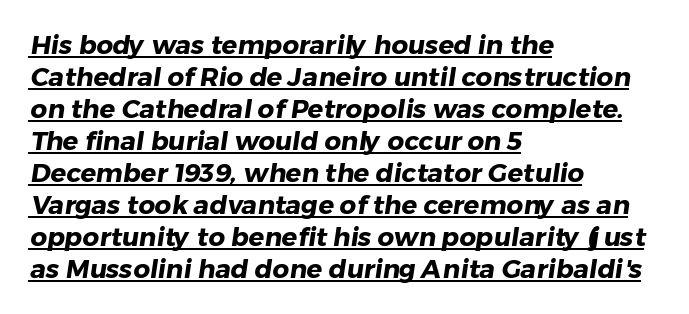
{"bold": "yes", "underline": "yes", "align": "left", "line_spacing_ratio": 1.23, "letter_spacing": "normal", "letter_spacing_em": 0.0, "glyph_px": 26}
